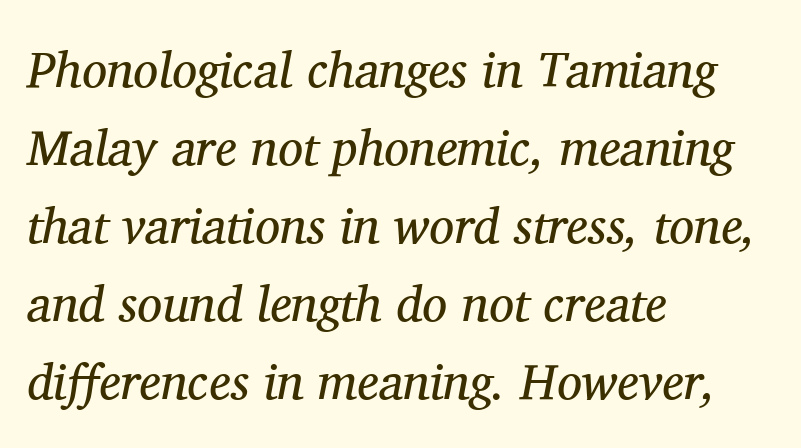
Serif or sans? Serif — the stroke terminals have little feet. Spacing verdict: proportional, widths tailored to each character. The lettering tilts uniformly, giving the passage an italic look. This is not heavy type; no bold has been used. Horizontal alignment here is leftward, the default for most running prose.
